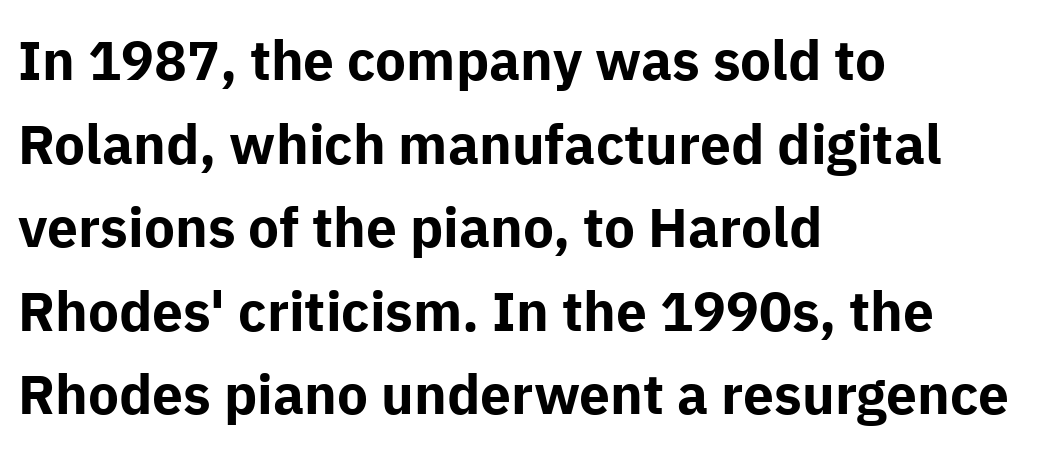
Q: Is the text bold? A: Yes.
Q: Is the text italic (slanted)? A: No, it is upright.
Q: Is the typeface a serif or a sans-serif typeface? A: Sans-serif.
Q: Is the text underlined? A: No.
Q: How is the paragraph aligned? A: Left-aligned.
Q: Is the spacing between letters normal or unusually wide? A: Normal.
Q: Is the spacing between lines tight, normal or loose? A: Normal.
Q: Width (condensed, normal, or wide)? A: Normal.
Q: Stroke contrast? A: Low.
Q: x-height? A: Medium.
Q: Monospaced? A: No.
